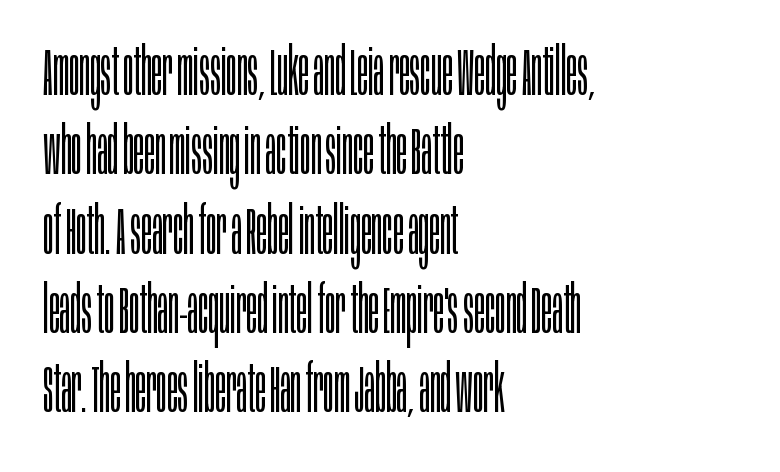
{"serif": "no", "italic": "no", "bold": "no", "weight": "light", "width": "condensed", "stroke_contrast": "low", "x_height": "large", "monospaced": "no", "underline": "no", "align": "left", "line_spacing_ratio": 1.22, "letter_spacing": "normal", "letter_spacing_em": 0.0, "glyph_px": 65}
